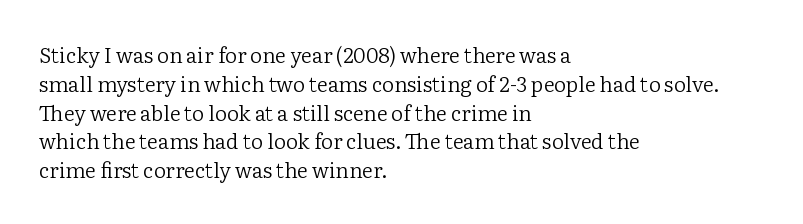
The image shows 21 px text type, upright; set left-aligned, normal line spacing (1.37x), normal letter spacing, not underlined.
